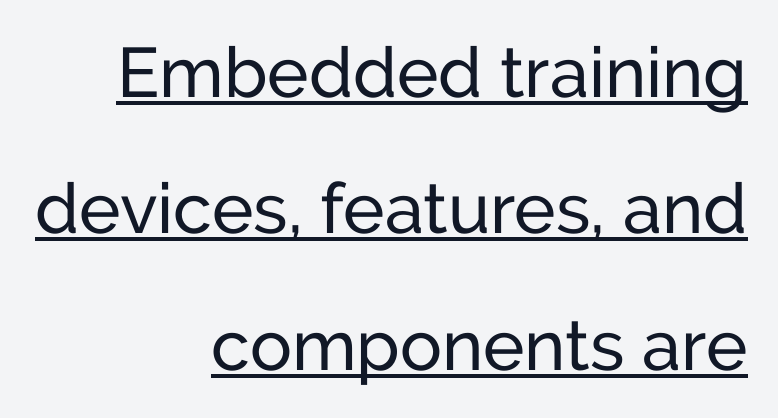
{"serif": "no", "italic": "no", "width": "normal", "stroke_contrast": "low", "x_height": "medium", "monospaced": "no", "underline": "yes", "align": "right", "line_spacing": "loose", "line_spacing_ratio": 1.95, "letter_spacing": "normal", "letter_spacing_em": 0.0, "glyph_px": 70}
